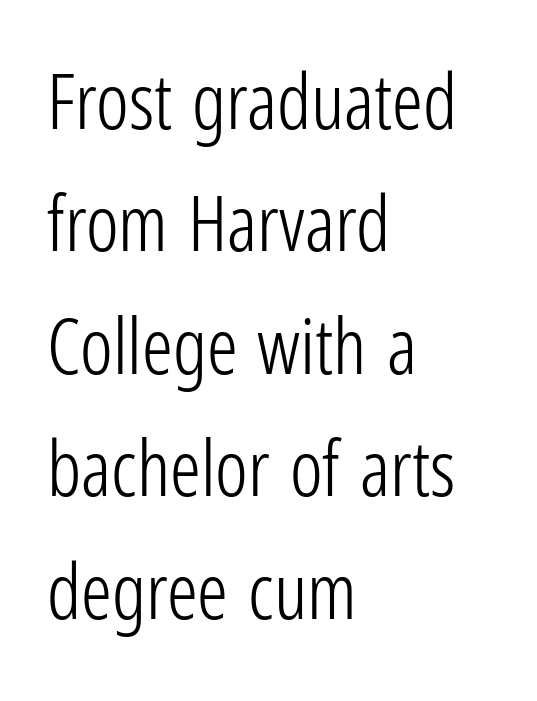
A typesetter would call this zero additional tracking. Is there much room between lines? A standard amount, neither cramped nor airy. The typeface has the unassuming heft of standard copy or less. Each letter keeps its own natural width here, so spacing adapts to shape.
